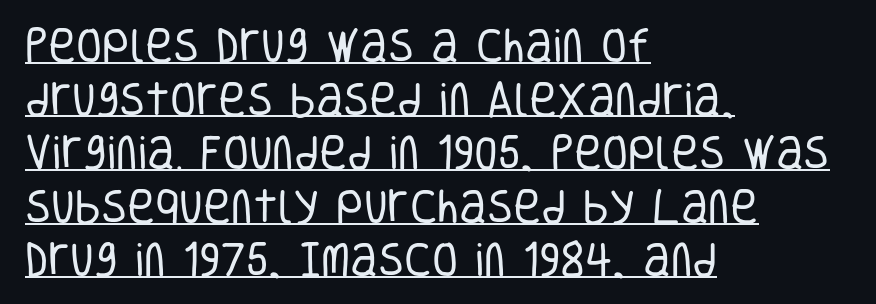
The characters display no serif detailing; their extremities are plain. The vertical gap from one line to the next is medium. Character widths vary here, with narrow letters taking less room than wide ones. The typesetting does not lean heavy: it is not bold.
